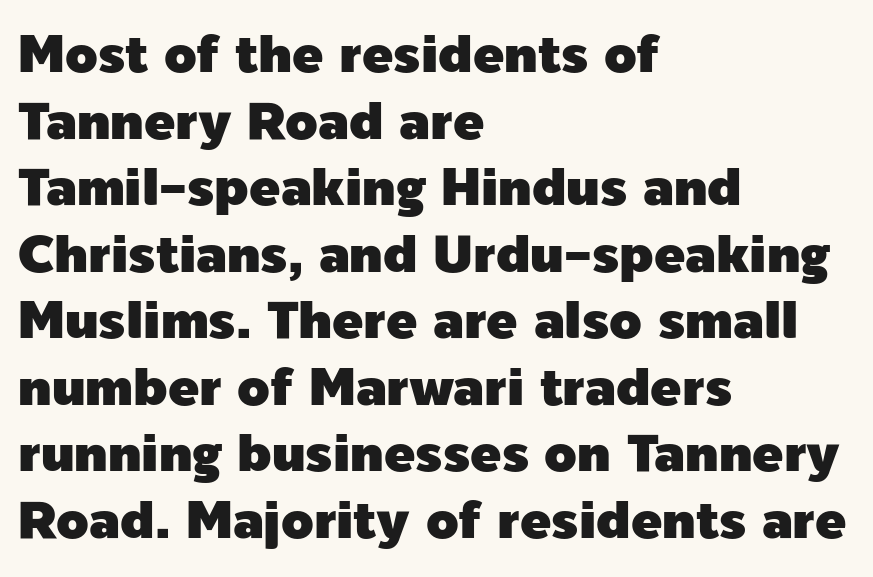
{"serif": "no", "italic": "no", "width": "normal", "x_height": "medium", "monospaced": "no", "underline": "no", "align": "left", "line_spacing": "normal", "line_spacing_ratio": 1.28, "letter_spacing": "normal", "letter_spacing_em": 0.0, "glyph_px": 52}
